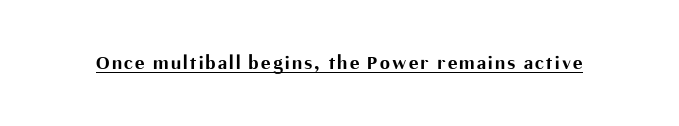
The image shows 20 px bold type, upright; set underlined.
